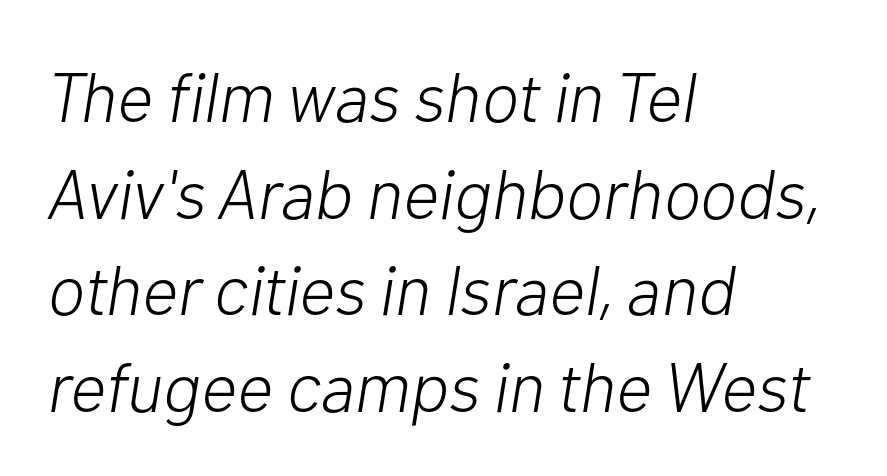
The image shows 70 px light type, italic (leaning right); set left-aligned, normal line spacing (1.38x), normal letter spacing, not underlined; low stroke contrast and a medium x-height.
